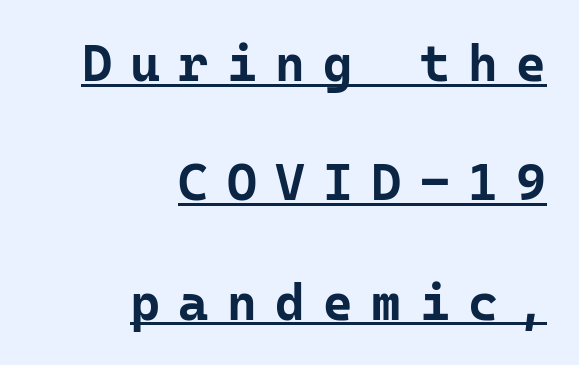
The image shows 51 px bold sans-serif type, upright, monospaced; set right-aligned, loose line spacing (2.34x), unusually wide letter spacing (+0.36 em), underlined; low stroke contrast and a medium x-height.
